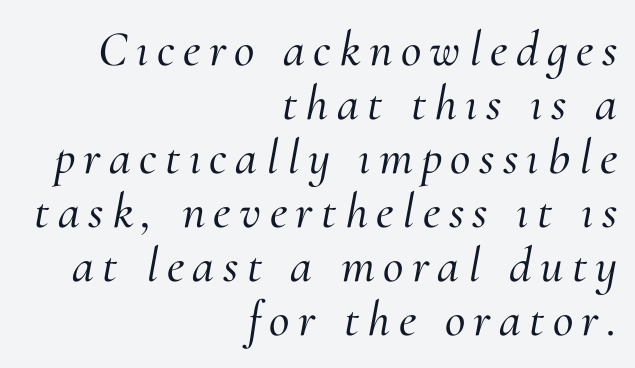
Only glyphs here, with clear space below each row. Line endings align vertically; line beginnings do not. How would I describe the line gaps? Narrow and economical. This sample has the flowing, uneven cadence of proportional lettering. Look at the bottom of the vertical strokes: they flare into serifs here.
